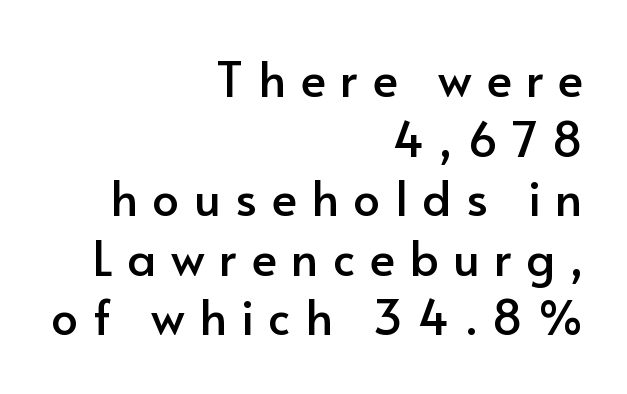
Q: Is the text italic (slanted)? A: No, it is upright.
Q: Is the typeface a serif or a sans-serif typeface? A: Sans-serif.
Q: Is the text underlined? A: No.
Q: How is the paragraph aligned? A: Right-aligned.
Q: Is the spacing between letters normal or unusually wide? A: Unusually wide.
Q: Width (condensed, normal, or wide)? A: Normal.
Q: Stroke contrast? A: Low.
Q: x-height? A: Small.
Q: Monospaced? A: No.
